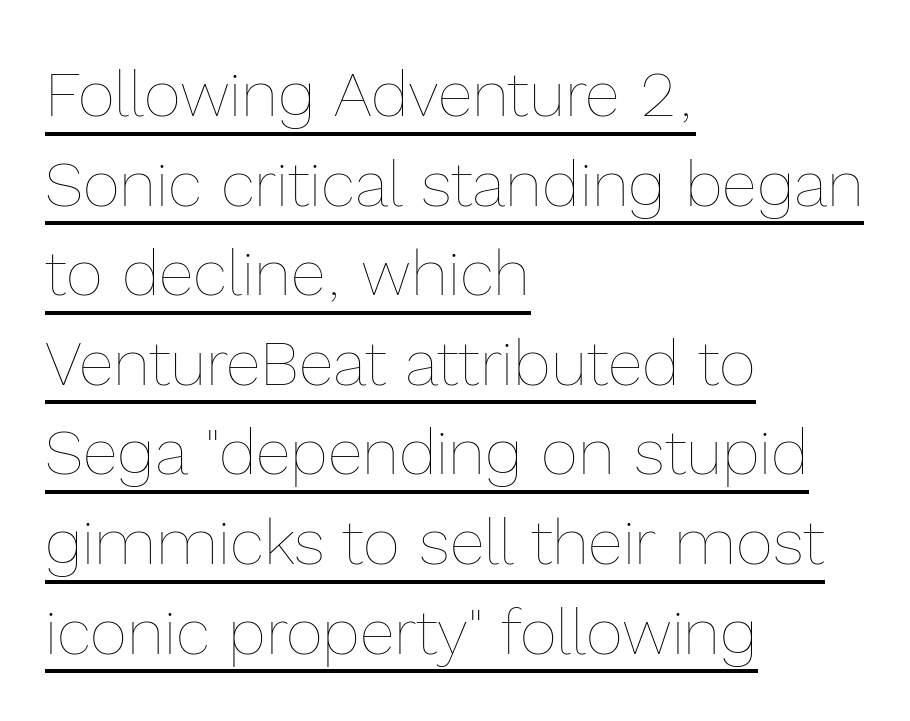
The image shows 64 px thin type, upright; set left-aligned, normal line spacing (1.4x), normal letter spacing, underlined; a medium x-height.
